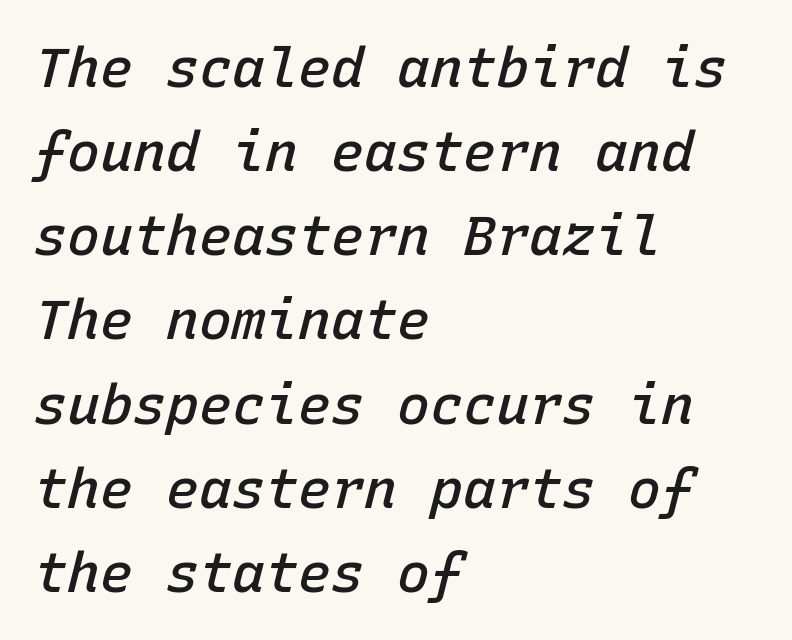
Compared with a centered layout, this one pins lines to the left instead. The face used here is monospaced, like something from a code editor. This sample uses an oblique cut, with every glyph tilted off the vertical. This sample keeps an unexceptional amount of space between lines.
